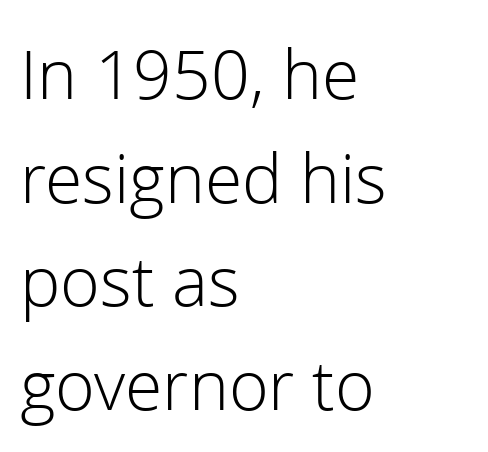
Q: Is the text bold? A: No.
Q: Is the text italic (slanted)? A: No, it is upright.
Q: Is the typeface a serif or a sans-serif typeface? A: Sans-serif.
Q: Is the text underlined? A: No.
Q: How is the paragraph aligned? A: Left-aligned.
Q: Is the spacing between letters normal or unusually wide? A: Normal.
Q: Is the spacing between lines tight, normal or loose? A: Normal.
Q: Width (condensed, normal, or wide)? A: Normal.
Q: Stroke contrast? A: Low.
Q: x-height? A: Medium.
Q: Monospaced? A: No.
